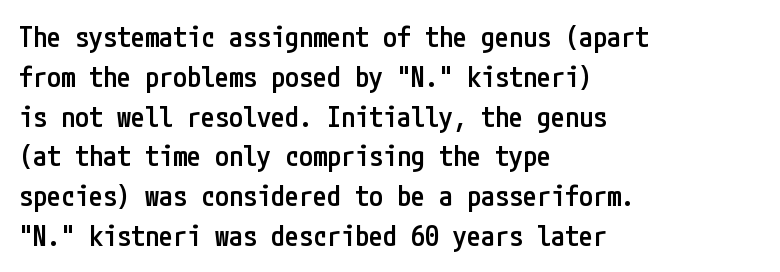
{"serif": "no", "italic": "no", "bold": "semi", "weight": "semibold", "width": "condensed", "stroke_contrast": "low", "x_height": "medium", "underline": "no", "align": "left", "line_spacing": "normal", "line_spacing_ratio": 1.42, "letter_spacing": "normal", "letter_spacing_em": 0.0, "glyph_px": 28}
